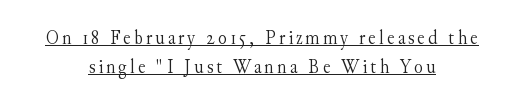
Summary of vertical rhythm: regular, with standard interline spacing. The lettering stays uniformly vertical, giving the passage a roman look. The typeface has the unassuming heft of standard copy or less. Glance below the letters and you will spot a drawn line. These lines stack symmetrically, like a column narrowing and widening about its center.
